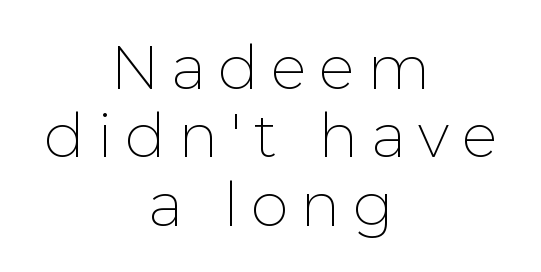
The image shows 60 px thin sans-serif type, upright; set centered, tight line spacing (1.14x), unusually wide letter spacing (+0.21 em), not underlined; low stroke contrast and a medium x-height.
